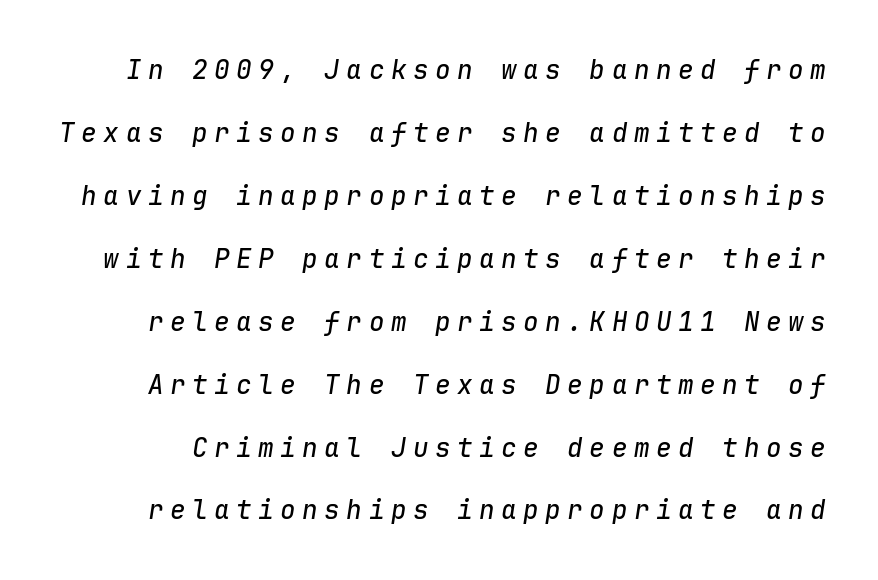
The image shows 26 px text type, italic (leaning right); set loose line spacing (2.42x), unusually wide letter spacing (+0.25 em), not underlined.
